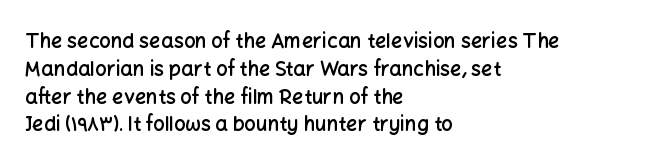
The image shows 20 px text type, upright; set left-aligned, normal line spacing (1.39x), normal letter spacing, not underlined.
